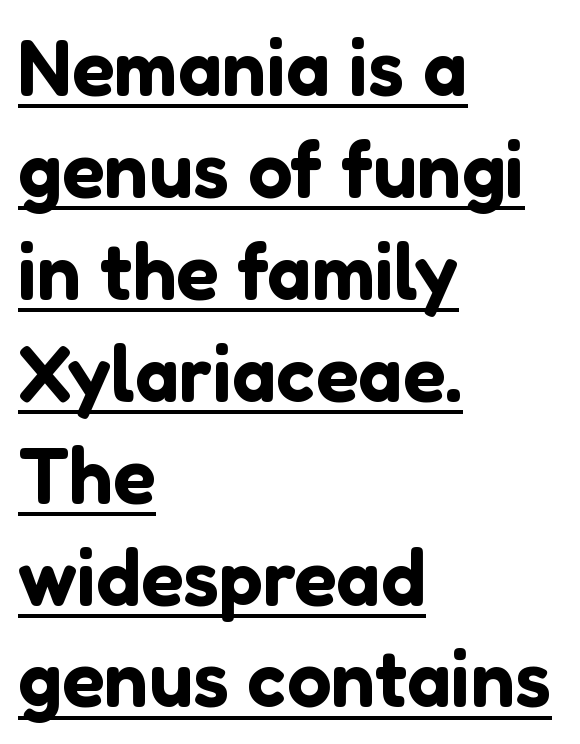
Descenders here cross a horizontal rule under the line. Is there any slant? The stems are plumb. The rows are spaced the way most documents space them. Letter spacing: default.
